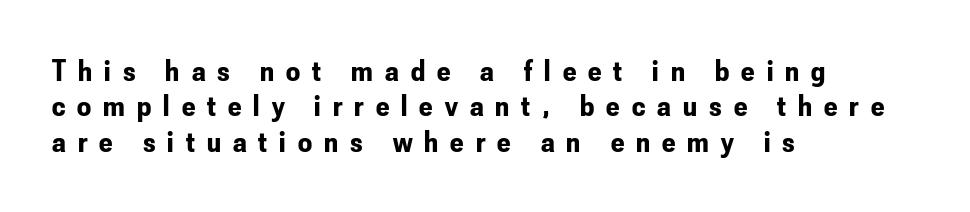
{"serif": "no", "italic": "no", "bold": "yes", "weight": "bold", "width": "condensed", "stroke_contrast": "low", "x_height": "small", "monospaced": "no", "underline": "no", "align": "left", "line_spacing": "tight", "line_spacing_ratio": 1.14, "letter_spacing": "wide", "letter_spacing_em": 0.39, "glyph_px": 31}
